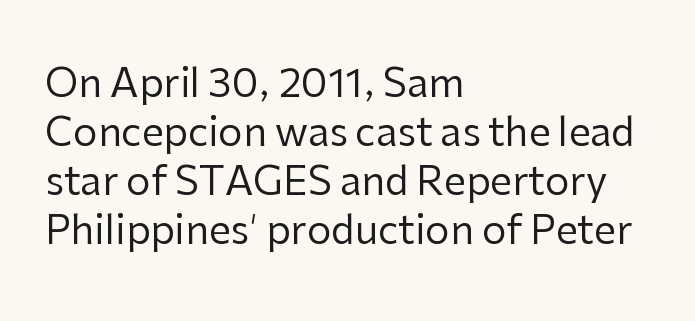
The image shows 39 px regular-weight sans-serif type, upright; set left-aligned, normal line spacing (1.26x), normal letter spacing, not underlined; low stroke contrast and a medium x-height.
